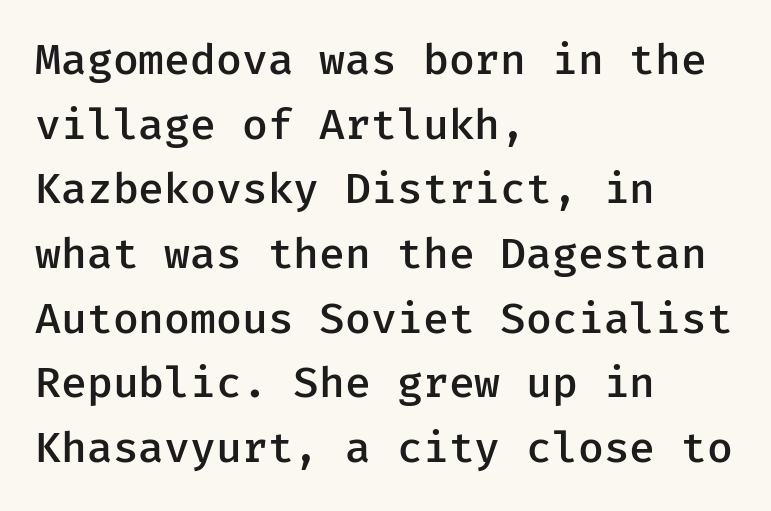
All the whitespace from short lines collects on the right. No feet cap the strokes, marking this as sans-serif type. These lines are rendered in a fixed-pitch font. The font's upright variant was chosen for this text. Nobody drew a line under any word here.
